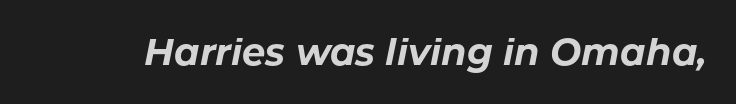
Q: Is the text bold? A: Yes.
Q: Is the text italic (slanted)? A: Yes, it leans right by about 11 degrees.
Q: Is the text underlined? A: No.
Q: Is the spacing between letters normal or unusually wide? A: Normal.
Q: Width (condensed, normal, or wide)? A: Normal.
Q: Stroke contrast? A: Low.
Q: x-height? A: Medium.
Q: Monospaced? A: No.
